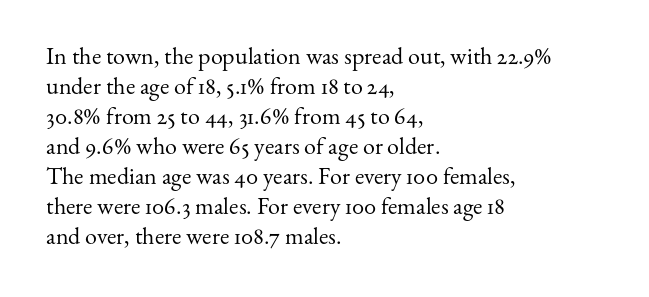
The image shows 24 px text type, upright; set left-aligned, normal line spacing (1.25x), normal letter spacing, not underlined.
